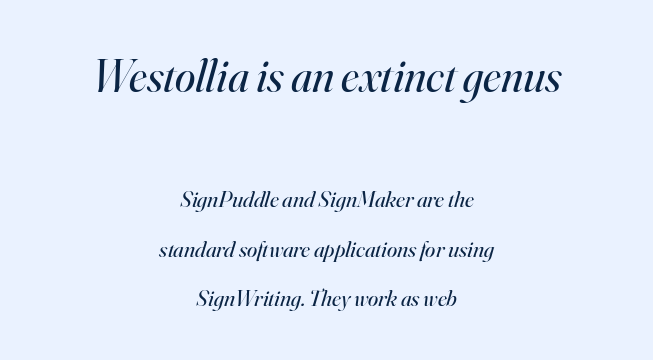
The image shows 46 px regular-weight serif type, italic (leaning right); set centered, loose line spacing (2.17x), normal letter spacing, not underlined; the first (top) block is 2.0x larger; high stroke contrast and a small x-height.
